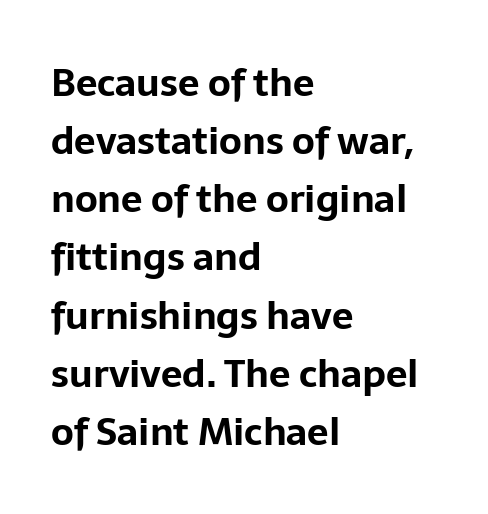
The passage shown is not underscored anywhere. This sample uses a sans-serif face. Upright lettering throughout. Typeset ragged right — the left edge is the straight one.
